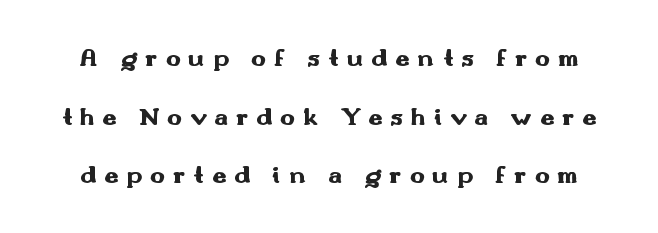
Q: Is the text bold? A: Yes.
Q: Is the text italic (slanted)? A: No, it is upright.
Q: Is the text underlined? A: No.
Q: Is the spacing between letters normal or unusually wide? A: Unusually wide.
Q: Is the spacing between lines tight, normal or loose? A: Loose.
